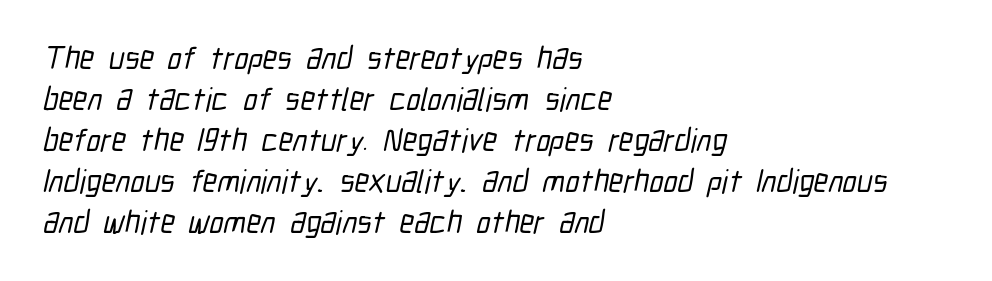
{"serif": "no", "width": "condensed", "stroke_contrast": "low", "x_height": "medium", "monospaced": "no", "underline": "no", "align": "left", "line_spacing": "normal", "line_spacing_ratio": 1.28, "letter_spacing": "normal", "letter_spacing_em": 0.0, "glyph_px": 32}
